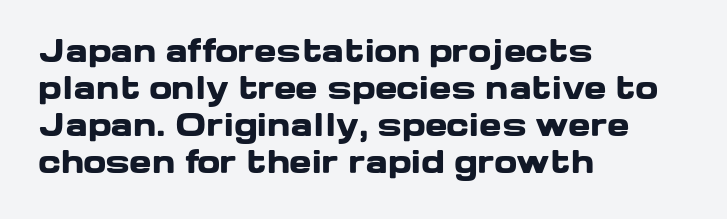
Q: Is the text bold? A: Yes.
Q: Is the text italic (slanted)? A: No, it is upright.
Q: Is the typeface a serif or a sans-serif typeface? A: Sans-serif.
Q: Is the text underlined? A: No.
Q: How is the paragraph aligned? A: Left-aligned.
Q: Is the spacing between letters normal or unusually wide? A: Normal.
Q: Width (condensed, normal, or wide)? A: Wide.
Q: Stroke contrast? A: Low.
Q: x-height? A: Medium.
Q: Monospaced? A: No.
